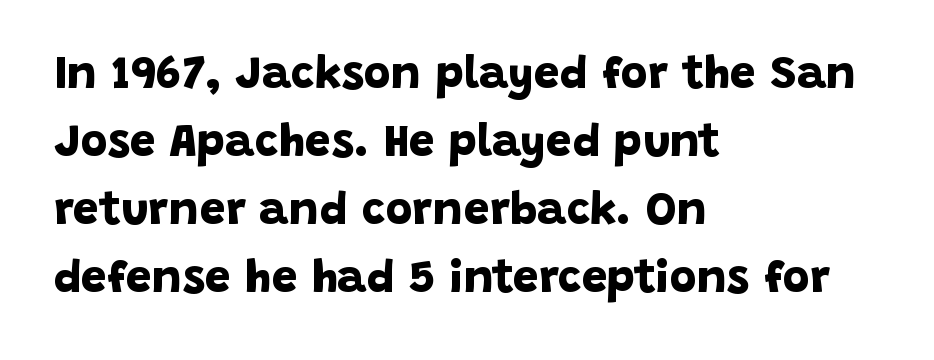
A bare baseline throughout the passage. A sans-serif font was chosen for this passage. Compared with a centered layout, this one pins lines to the left instead. Proportional: the letters do not fall into vertical columns. The font is running at its bold setting.
